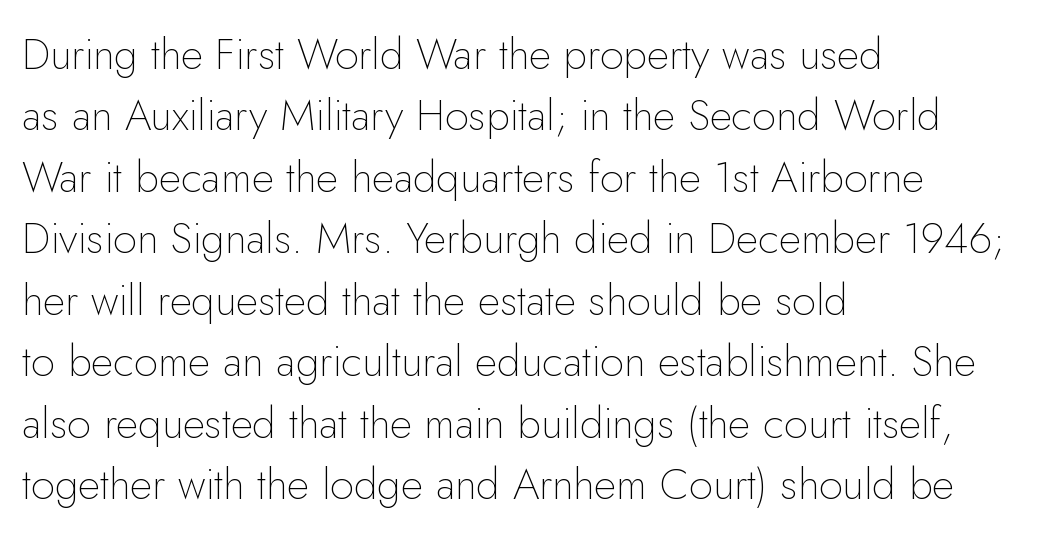
In terms of leading, this rendering sits right in the middle. The specimen omits any rule beneath the text block's lines. You could not count columns in this text — the font is proportionally spaced. These lines were composed using upright roman letters.
